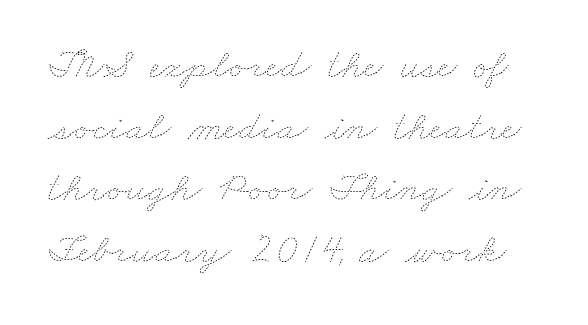
The image shows 42 px thin, wide type; set normal line spacing (1.47x), normal letter spacing, not underlined; low stroke contrast and a small x-height.
